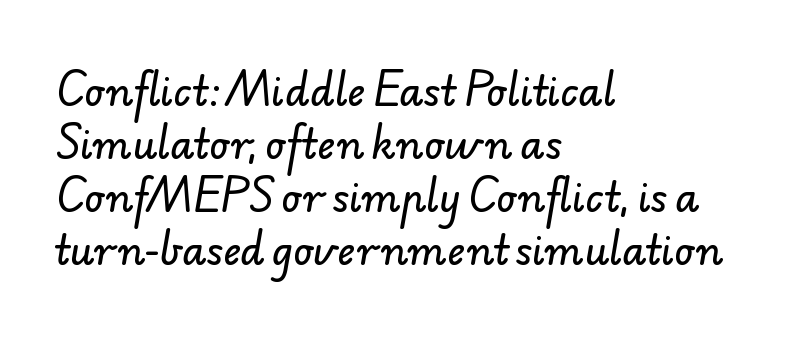
The image shows 39 px sans-serif type; set left-aligned, normal line spacing (1.36x), normal letter spacing, not underlined; low stroke contrast and a small x-height.
